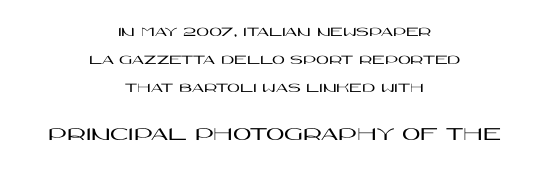
Q: Is the text italic (slanted)? A: No, it is upright.
Q: Is the text underlined? A: No.
Q: How is the paragraph aligned? A: Centered.
Q: Is the spacing between letters normal or unusually wide? A: Normal.
Q: Is the spacing between lines tight, normal or loose? A: Loose.
Q: Which block of text is set in a larger size, the first (top) or the second (bottom)? A: The second (bottom) one.
